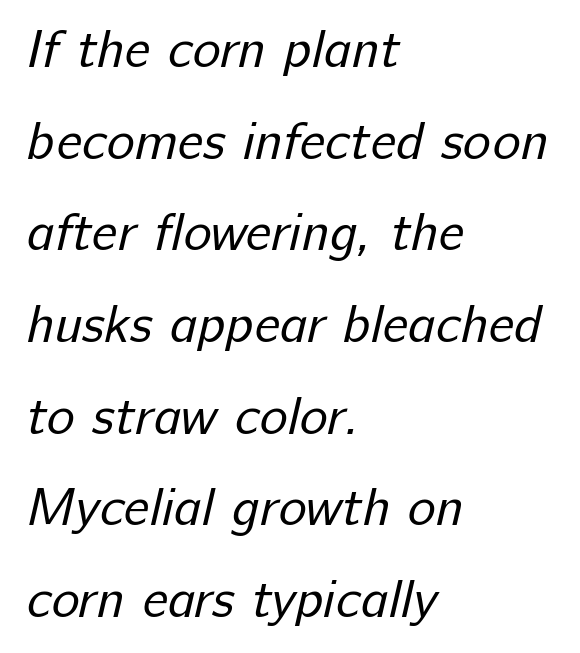
{"serif": "no", "bold": "no", "weight": "regular", "width": "normal", "stroke_contrast": "low", "x_height": "medium", "monospaced": "no", "underline": "no", "align": "left", "line_spacing_ratio": 1.73, "letter_spacing": "normal", "letter_spacing_em": 0.0, "glyph_px": 53}
